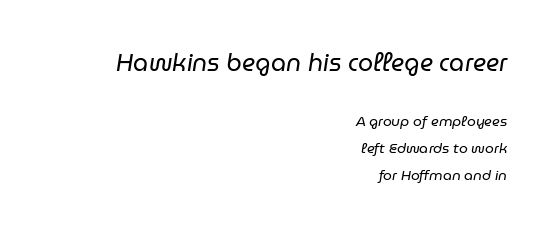
The image shows 24 px text type, italic (leaning right); set right-aligned, loose line spacing (1.94x), normal letter spacing, not underlined; the first (top) block is 1.71x larger.
